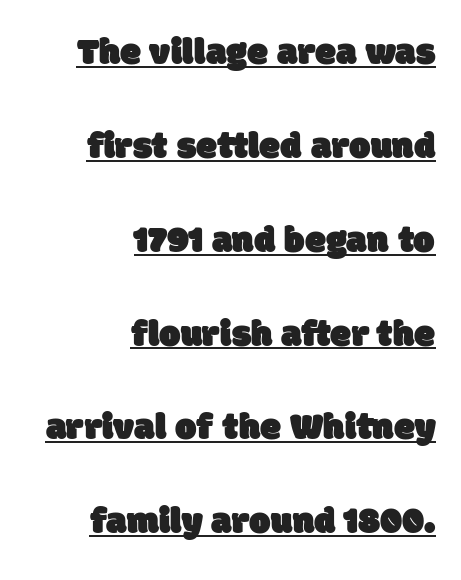
{"serif": "no", "width": "normal", "stroke_contrast": "low", "x_height": "large", "monospaced": "no", "underline": "yes", "align": "right", "line_spacing": "loose", "line_spacing_ratio": 2.47, "letter_spacing": "normal", "letter_spacing_em": 0.0, "glyph_px": 38}
